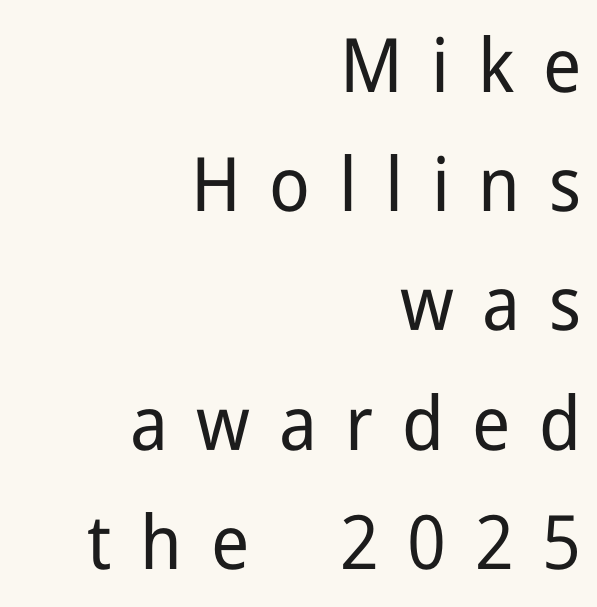
{"serif": "no", "italic": "no", "bold": "no", "weight": "regular", "width": "normal", "stroke_contrast": "low", "x_height": "medium", "monospaced": "no", "underline": "no", "align": "right", "line_spacing": "normal", "line_spacing_ratio": 1.59, "letter_spacing": "wide", "letter_spacing_em": 0.38, "glyph_px": 75}
